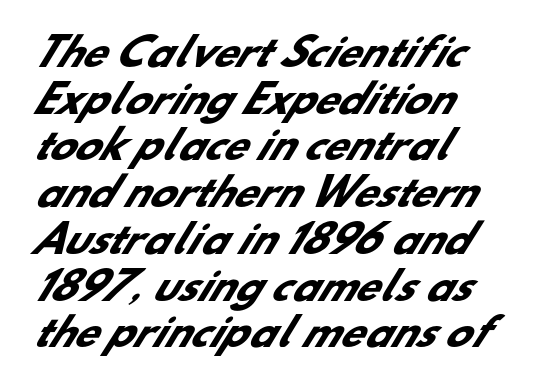
Note the varied advance widths — an 'i' is clearly narrower than an 'm'. Compared with a centered layout, this one pins lines to the left instead. Standard letterfit; no display-style spreading of the glyphs. The typesetting leans heavy: a genuine bold. Stroke terminals: plain, sans-serif. Each row of text sits above clean, open space.
